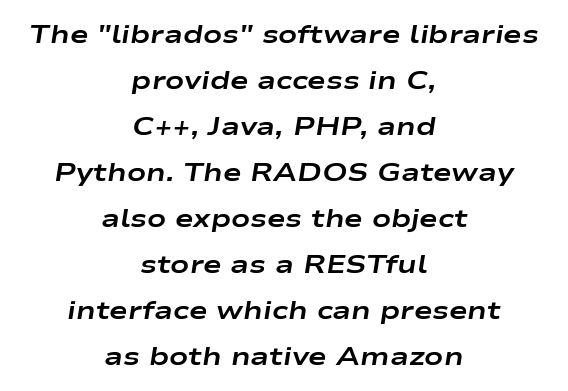
{"italic": "yes", "lean": "right", "slant_degrees": 9, "bold": "yes", "underline": "no", "align": "center", "line_spacing_ratio": 1.84, "letter_spacing": "normal", "letter_spacing_em": 0.0, "glyph_px": 25}
